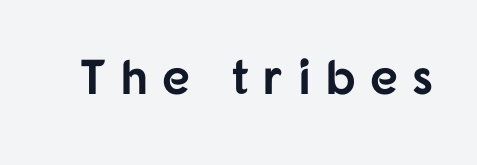
The image shows 49 px bold sans-serif type, upright; set unusually wide letter spacing (+0.29 em), not underlined; low stroke contrast and a medium x-height.
